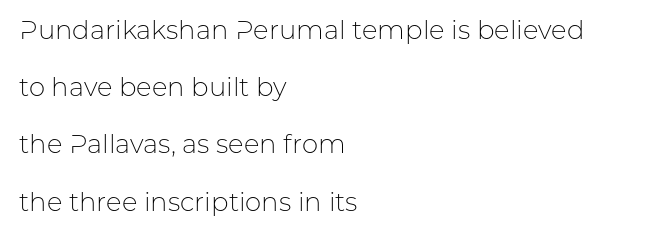
You could fit nearly another row in the gap between these rows. The passage shown is not bold in any degree. This is roman type, the default non-slanted kind. Is the block centered? No — it sits flush against the left margin. No extra tracking has been applied to these lines.
